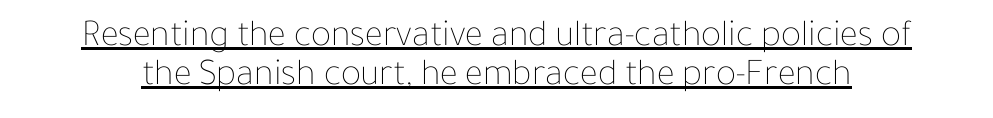
Q: Is the text bold? A: No.
Q: Is the text italic (slanted)? A: No, it is upright.
Q: Is the text underlined? A: Yes.
Q: Is the spacing between letters normal or unusually wide? A: Normal.
Q: Is the spacing between lines tight, normal or loose? A: Tight.
Q: Width (condensed, normal, or wide)? A: Normal.
Q: Stroke contrast? A: Low.
Q: x-height? A: Medium.
Q: Monospaced? A: No.
